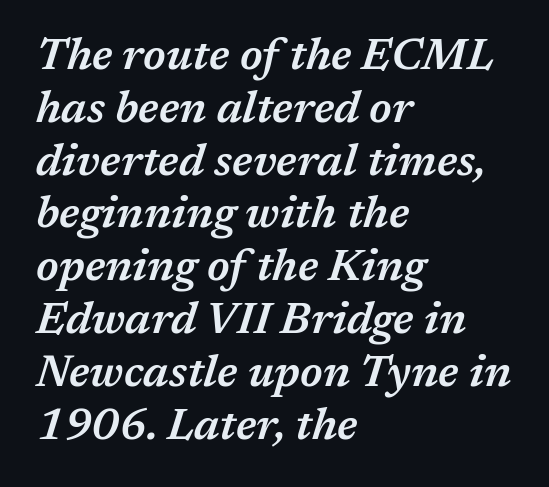
{"italic": "yes", "lean": "right", "slant_degrees": 17, "bold": "semi", "weight": "semibold", "width": "normal", "stroke_contrast": "medium", "x_height": "medium", "monospaced": "no", "underline": "no", "align": "left", "line_spacing_ratio": 1.2, "letter_spacing": "normal", "letter_spacing_em": 0.0, "glyph_px": 44}
